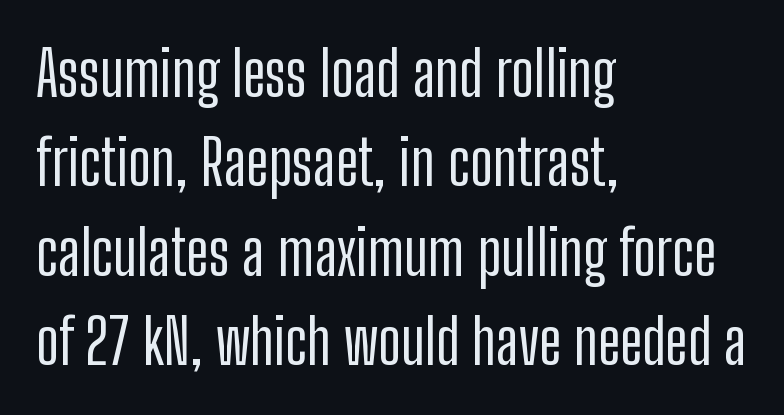
Regular leading. Layout note: lines flush left. Between one letter and the next there's only the usual sliver of space. You can tell it's not italic because the verticals are truly vertical.
